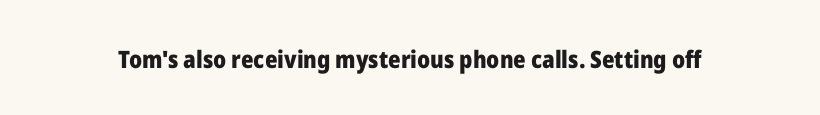
The image shows 24 px bold type, upright; set normal letter spacing, not underlined.
